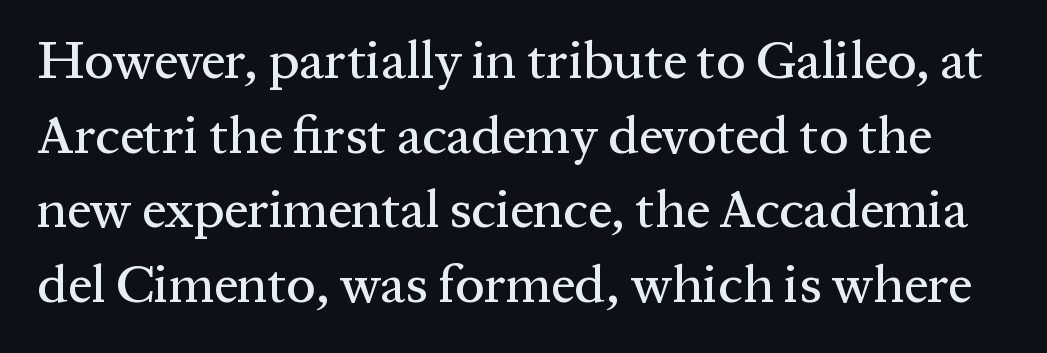
{"serif": "yes", "italic": "no", "width": "normal", "stroke_contrast": "medium", "x_height": "medium", "monospaced": "no", "underline": "no", "line_spacing": "normal", "line_spacing_ratio": 1.41, "letter_spacing": "normal", "letter_spacing_em": 0.0, "glyph_px": 53}
